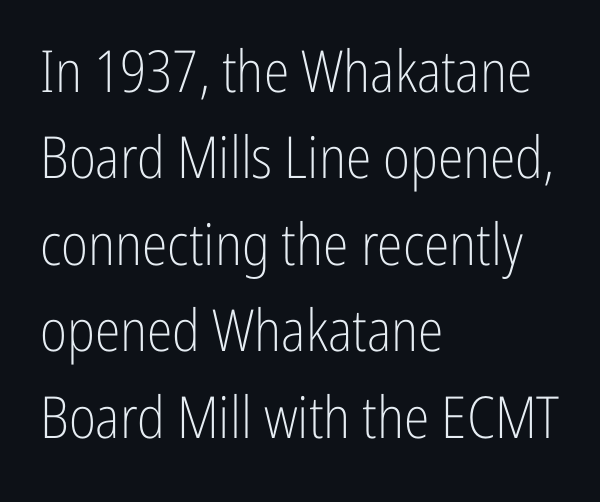
{"serif": "no", "italic": "no", "bold": "no", "weight": "light", "width": "condensed", "stroke_contrast": "low", "x_height": "medium", "monospaced": "no", "underline": "no", "align": "left", "line_spacing": "normal", "line_spacing_ratio": 1.49, "letter_spacing": "normal", "letter_spacing_em": 0.0, "glyph_px": 58}
